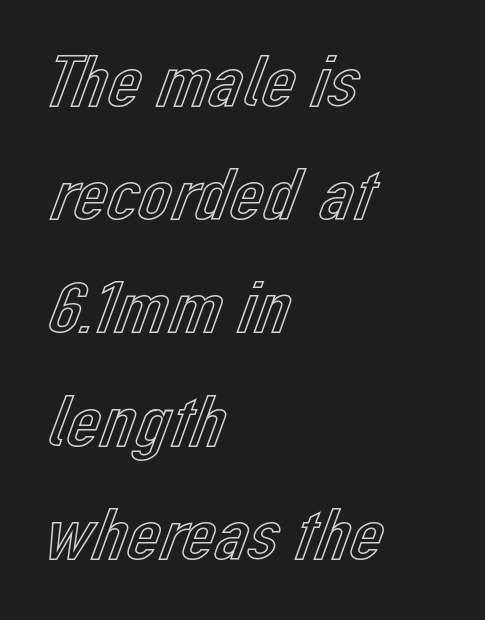
The image shows 75 px text type; set left-aligned, normal line spacing (1.51x), normal letter spacing, not underlined; a medium x-height.
